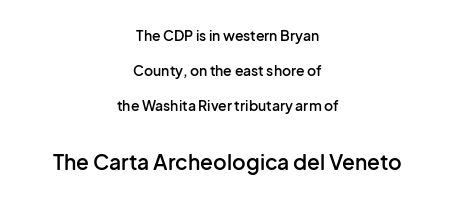
Q: Is the text bold? A: Semi-bold.
Q: Is the text italic (slanted)? A: No, it is upright.
Q: Is the text underlined? A: No.
Q: How is the paragraph aligned? A: Centered.
Q: Is the spacing between letters normal or unusually wide? A: Normal.
Q: Is the spacing between lines tight, normal or loose? A: Loose.
Q: Which block of text is set in a larger size, the first (top) or the second (bottom)? A: The second (bottom) one.
